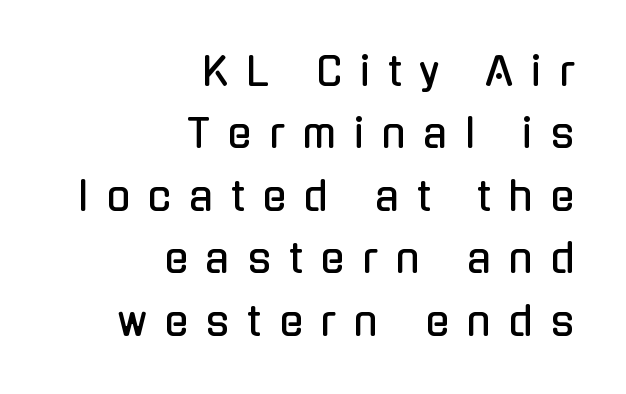
Q: Is the text italic (slanted)? A: No, it is upright.
Q: Is the typeface a serif or a sans-serif typeface? A: Sans-serif.
Q: Is the text underlined? A: No.
Q: How is the paragraph aligned? A: Right-aligned.
Q: Is the spacing between letters normal or unusually wide? A: Unusually wide.
Q: Is the spacing between lines tight, normal or loose? A: Normal.
Q: Width (condensed, normal, or wide)? A: Condensed.
Q: Stroke contrast? A: Low.
Q: x-height? A: Medium.
Q: Monospaced? A: No.
